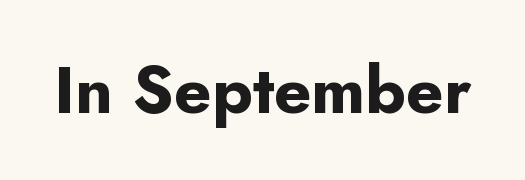
The image shows 66 px bold sans-serif type, upright; set normal letter spacing, not underlined; low stroke contrast and a small x-height.
